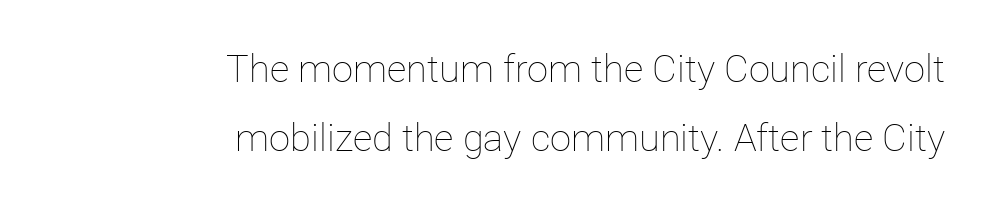
The image shows 38 px thin type, upright; set right-aligned, line spacing 1.81x, normal letter spacing, not underlined; low stroke contrast and a medium x-height.
